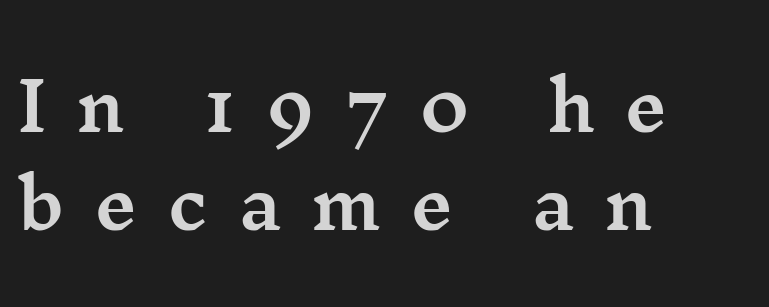
The image shows 67 px wide serif type, upright; set left-aligned, normal line spacing (1.47x), unusually wide letter spacing (+0.44 em), not underlined; medium stroke contrast and a medium x-height.
